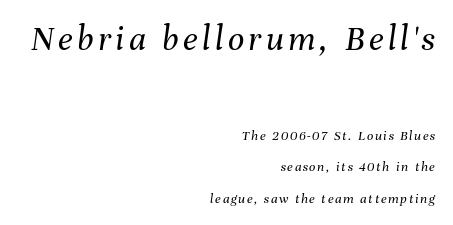
{"italic": "yes", "lean": "right", "slant_degrees": 8, "bold": "no", "weight": "regular", "width": "normal", "stroke_contrast": "medium", "x_height": "medium", "monospaced": "no", "underline": "no", "align": "right", "line_spacing": "loose", "line_spacing_ratio": 2.23, "larger_block": "first", "size_ratio": 2.57, "glyph_px": 36}
